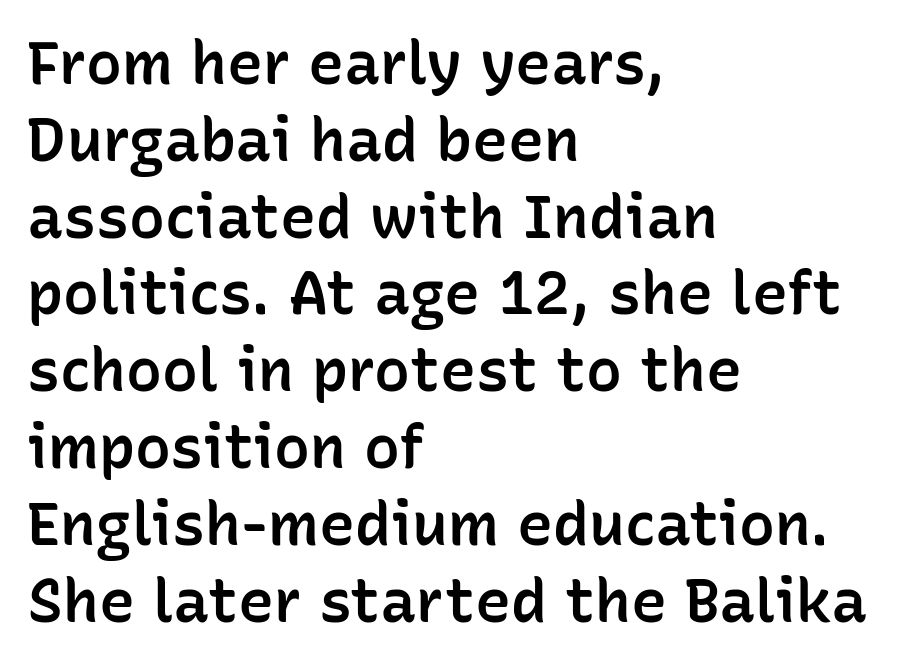
Is this a sans? Yes — the strokes have no serifs. These lines carry some extra weight — a demibold, not a full bold. Plain, unruled lines of type. You could not count columns in this text — the font is proportionally spaced. The line texture is even and compact thanks to regular tracking.
